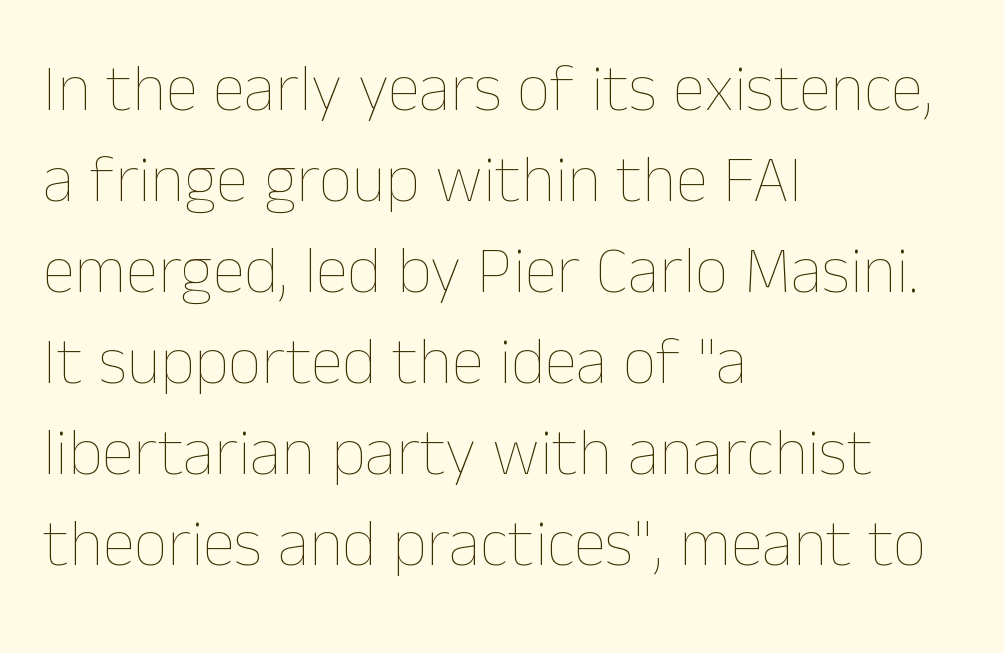
{"italic": "no", "bold": "no", "weight": "thin", "width": "normal", "stroke_contrast": "low", "x_height": "medium", "monospaced": "no", "underline": "no", "align": "left", "line_spacing": "normal", "line_spacing_ratio": 1.38, "letter_spacing": "normal", "letter_spacing_em": 0.0, "glyph_px": 66}
